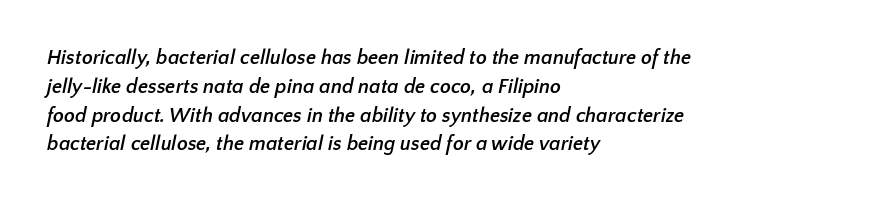
Q: Is the text bold? A: Yes.
Q: Is the text underlined? A: No.
Q: How is the paragraph aligned? A: Left-aligned.
Q: Is the spacing between letters normal or unusually wide? A: Normal.
Q: Is the spacing between lines tight, normal or loose? A: Normal.
